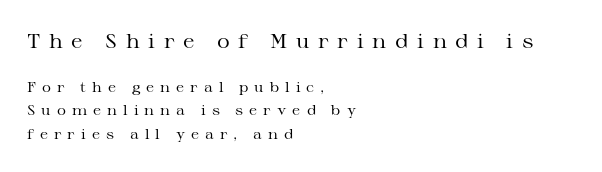
What's the leading like? Ordinary, nothing unusual. The font is comparable to plain body text, perhaps lighter. These lines stack with their left ends in a neat column. Glyph-to-glyph distance is far greater than everyday printed text. Which chunk is bigger? The first one — the top block dwarfs the bottom.
